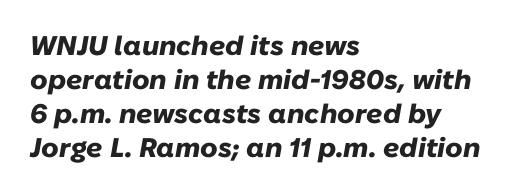
{"italic": "yes", "lean": "right", "slant_degrees": 10, "bold": "yes", "underline": "no", "align": "left", "line_spacing": "normal", "line_spacing_ratio": 1.26, "letter_spacing": "normal", "letter_spacing_em": 0.0, "glyph_px": 27}
